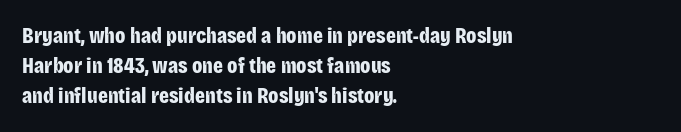
{"italic": "no", "bold": "yes", "underline": "no", "align": "left", "line_spacing": "normal", "line_spacing_ratio": 1.37, "letter_spacing": "normal", "letter_spacing_em": 0.0, "glyph_px": 22}
